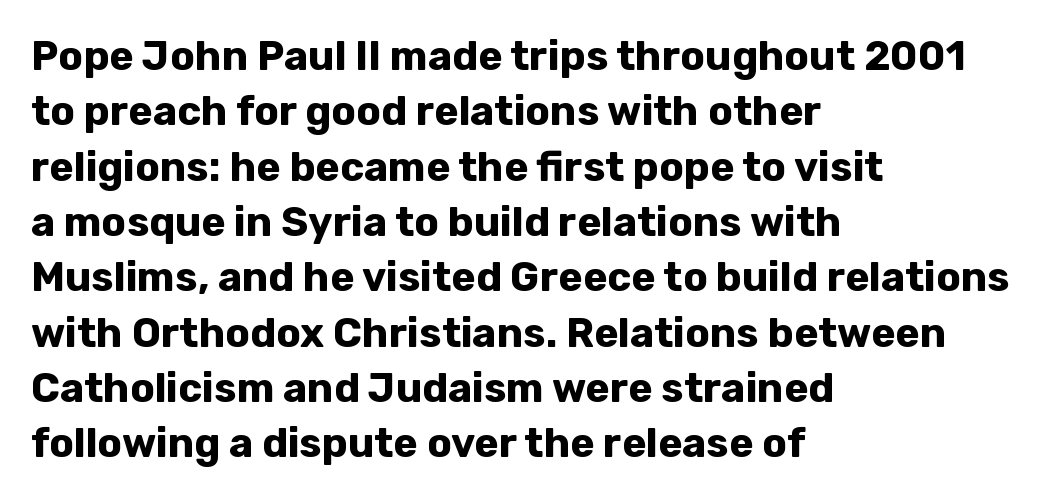
Q: Is the text bold? A: Yes.
Q: Is the text italic (slanted)? A: No, it is upright.
Q: Is the typeface a serif or a sans-serif typeface? A: Sans-serif.
Q: Is the text underlined? A: No.
Q: How is the paragraph aligned? A: Left-aligned.
Q: Is the spacing between letters normal or unusually wide? A: Normal.
Q: Is the spacing between lines tight, normal or loose? A: Normal.
Q: Width (condensed, normal, or wide)? A: Normal.
Q: Stroke contrast? A: Low.
Q: x-height? A: Medium.
Q: Monospaced? A: No.
